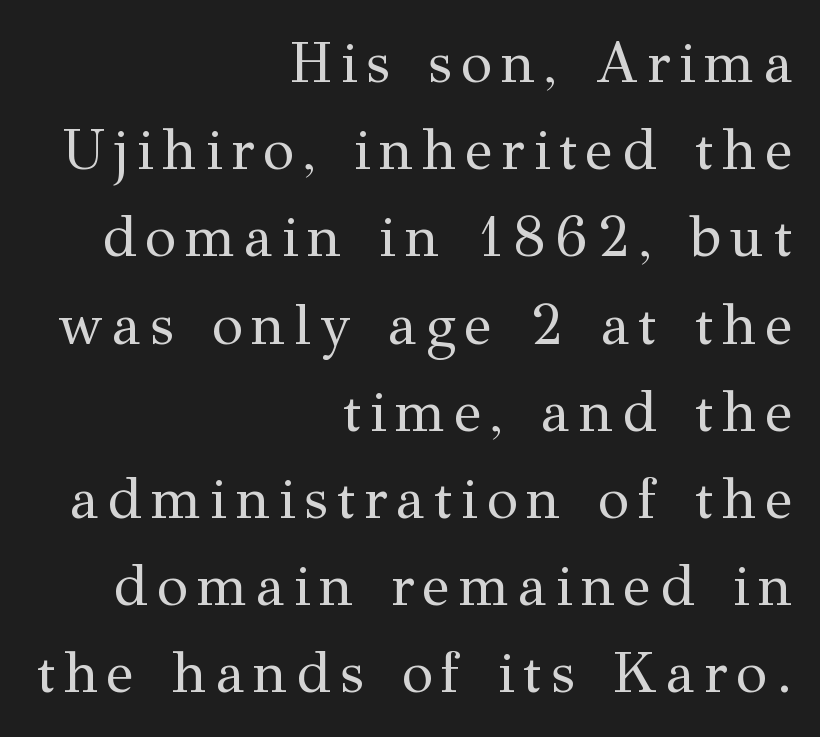
Q: Is the text bold? A: No.
Q: Is the text italic (slanted)? A: No, it is upright.
Q: Is the typeface a serif or a sans-serif typeface? A: Serif.
Q: Is the text underlined? A: No.
Q: How is the paragraph aligned? A: Right-aligned.
Q: Is the spacing between lines tight, normal or loose? A: Normal.
Q: Width (condensed, normal, or wide)? A: Normal.
Q: Stroke contrast? A: Medium.
Q: x-height? A: Medium.
Q: Monospaced? A: No.
